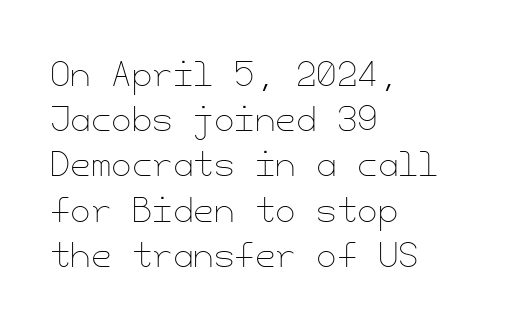
{"italic": "no", "bold": "no", "weight": "thin", "width": "normal", "stroke_contrast": "low", "x_height": "small", "underline": "no", "align": "left", "line_spacing": "normal", "line_spacing_ratio": 1.37, "letter_spacing": "normal", "letter_spacing_em": 0.0, "glyph_px": 33}
